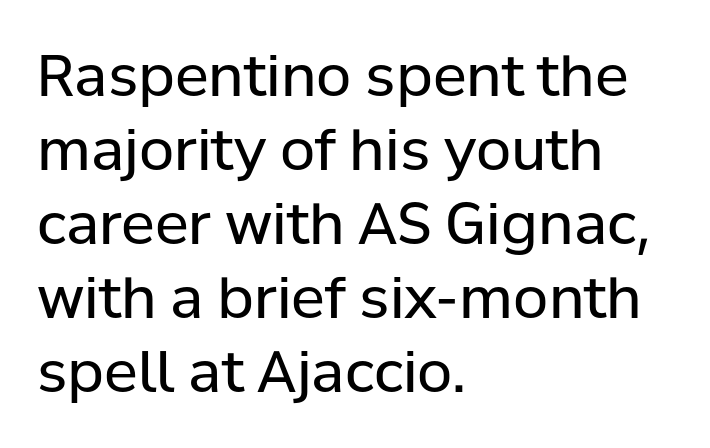
{"serif": "no", "italic": "no", "bold": "no", "weight": "regular", "width": "normal", "stroke_contrast": "low", "x_height": "medium", "monospaced": "no", "underline": "no", "align": "left", "line_spacing": "normal", "line_spacing_ratio": 1.3, "letter_spacing": "normal", "letter_spacing_em": 0.0, "glyph_px": 57}
